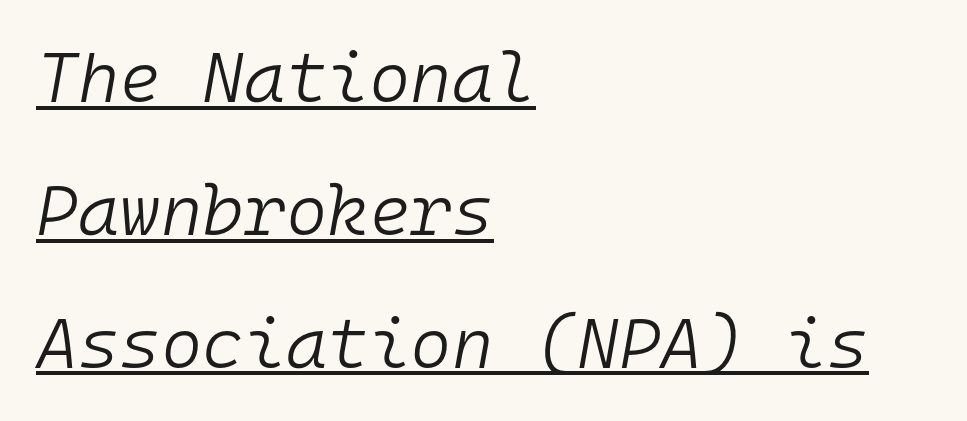
{"italic": "yes", "lean": "right", "slant_degrees": 10, "bold": "no", "weight": "light", "width": "normal", "stroke_contrast": "low", "x_height": "medium", "monospaced": "yes", "underline": "yes", "align": "left", "line_spacing_ratio": 1.87, "letter_spacing": "normal", "letter_spacing_em": 0.0, "glyph_px": 71}
